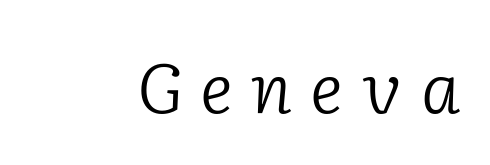
{"serif": "yes", "italic": "yes", "lean": "right", "slant_degrees": 2, "bold": "no", "weight": "light", "width": "normal", "stroke_contrast": "low", "x_height": "medium", "monospaced": "no", "underline": "no", "letter_spacing": "wide", "letter_spacing_em": 0.26, "glyph_px": 70}
